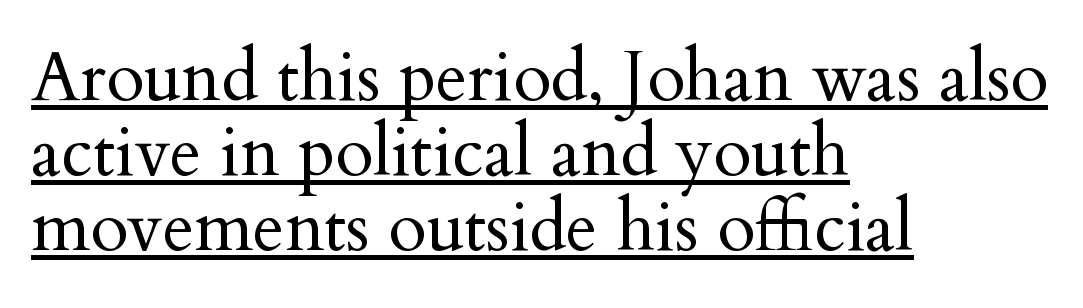
{"serif": "yes", "italic": "no", "bold": "no", "weight": "regular", "width": "normal", "stroke_contrast": "medium", "x_height": "small", "monospaced": "no", "underline": "yes", "align": "left", "line_spacing": "tight", "line_spacing_ratio": 1.09, "letter_spacing": "normal", "letter_spacing_em": 0.0, "glyph_px": 69}
